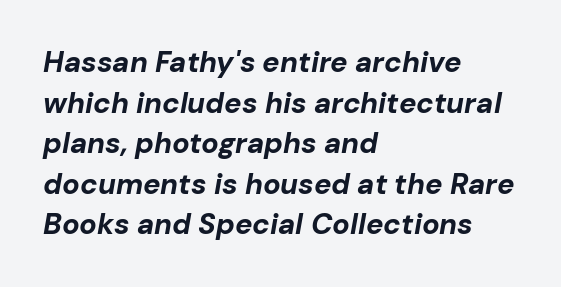
{"italic": "yes", "lean": "right", "slant_degrees": 10, "bold": "yes", "weight": "bold", "width": "normal", "stroke_contrast": "low", "x_height": "medium", "monospaced": "no", "underline": "no", "align": "left", "line_spacing": "normal", "line_spacing_ratio": 1.4, "letter_spacing": "normal", "letter_spacing_em": 0.0, "glyph_px": 29}
